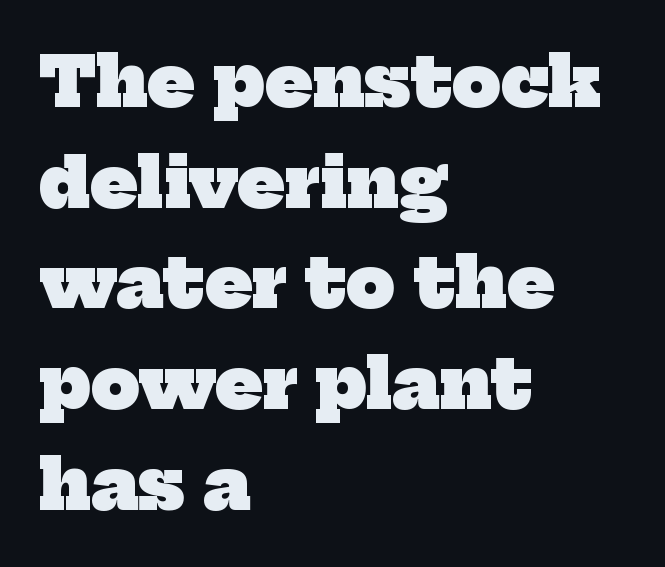
Q: Is the text bold? A: Yes.
Q: Is the typeface a serif or a sans-serif typeface? A: Serif.
Q: Is the text underlined? A: No.
Q: How is the paragraph aligned? A: Left-aligned.
Q: Is the spacing between letters normal or unusually wide? A: Normal.
Q: Is the spacing between lines tight, normal or loose? A: Normal.
Q: Width (condensed, normal, or wide)? A: Normal.
Q: Stroke contrast? A: Low.
Q: x-height? A: Medium.
Q: Monospaced? A: No.
